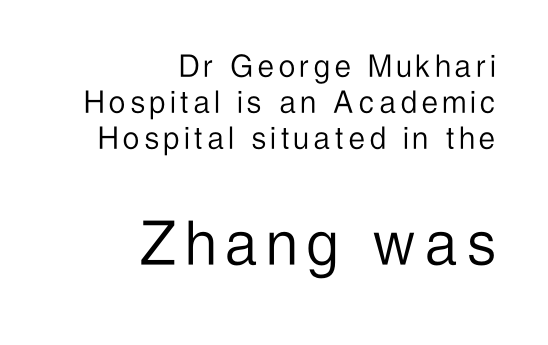
{"serif": "no", "italic": "no", "bold": "no", "weight": "light", "width": "condensed", "stroke_contrast": "low", "x_height": "medium", "monospaced": "no", "underline": "no", "align": "right", "line_spacing": "tight", "line_spacing_ratio": 1.0, "larger_block": "second", "size_ratio": 1.97, "glyph_px": 71}
